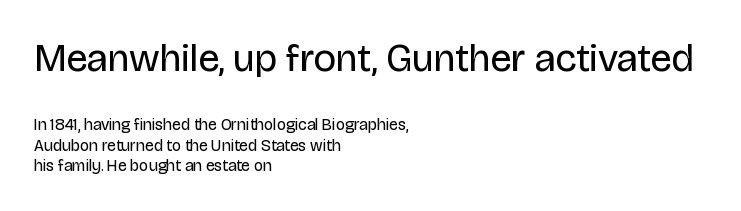
{"serif": "no", "italic": "no", "bold": "no", "weight": "regular", "width": "normal", "stroke_contrast": "low", "x_height": "large", "monospaced": "no", "underline": "no", "align": "left", "line_spacing": "normal", "line_spacing_ratio": 1.28, "letter_spacing": "normal", "letter_spacing_em": 0.0, "larger_block": "first", "size_ratio": 2.44, "glyph_px": 39}
